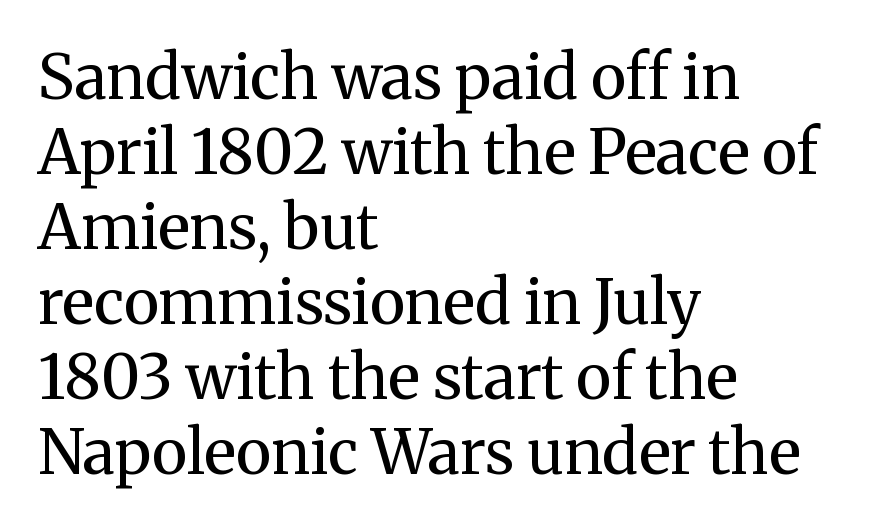
{"serif": "yes", "italic": "no", "bold": "no", "weight": "regular", "width": "normal", "stroke_contrast": "medium", "x_height": "medium", "monospaced": "no", "underline": "no", "align": "left", "line_spacing_ratio": 1.21, "letter_spacing": "normal", "letter_spacing_em": 0.0, "glyph_px": 62}
